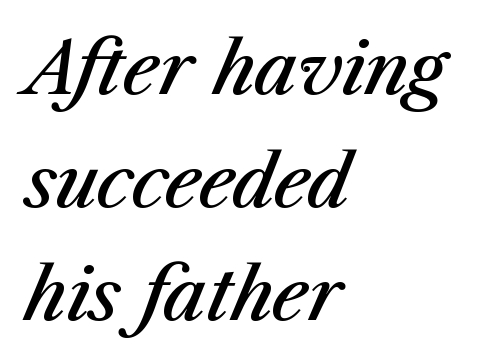
{"italic": "yes", "lean": "right", "slant_degrees": 23, "bold": "semi", "weight": "semibold", "width": "normal", "stroke_contrast": "medium", "x_height": "medium", "monospaced": "no", "underline": "no", "align": "left", "line_spacing": "normal", "line_spacing_ratio": 1.59, "letter_spacing": "normal", "letter_spacing_em": 0.0, "glyph_px": 71}
